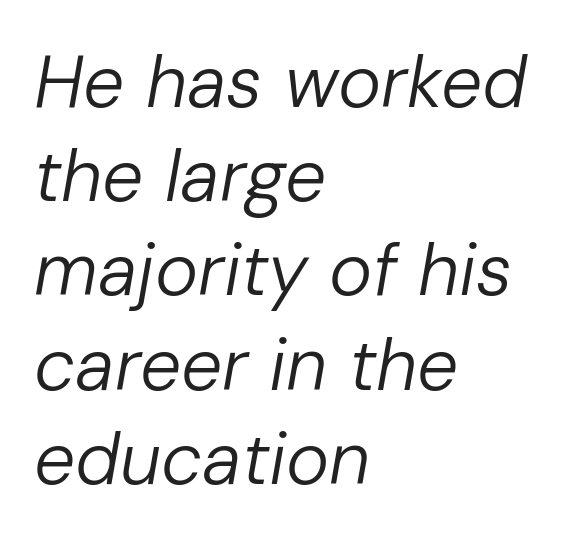
Q: Is the text bold? A: No.
Q: Is the text italic (slanted)? A: Yes, it leans right by about 10 degrees.
Q: Is the text underlined? A: No.
Q: How is the paragraph aligned? A: Left-aligned.
Q: Is the spacing between letters normal or unusually wide? A: Normal.
Q: Is the spacing between lines tight, normal or loose? A: Normal.
Q: Width (condensed, normal, or wide)? A: Normal.
Q: Stroke contrast? A: Low.
Q: x-height? A: Medium.
Q: Monospaced? A: No.
